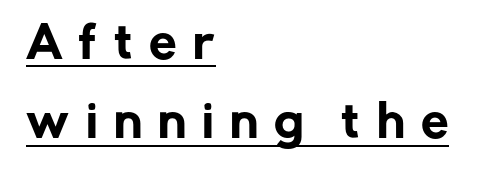
{"serif": "no", "italic": "no", "width": "normal", "stroke_contrast": "low", "x_height": "medium", "monospaced": "no", "underline": "yes", "align": "left", "line_spacing_ratio": 1.8, "letter_spacing": "wide", "letter_spacing_em": 0.37, "glyph_px": 44}
